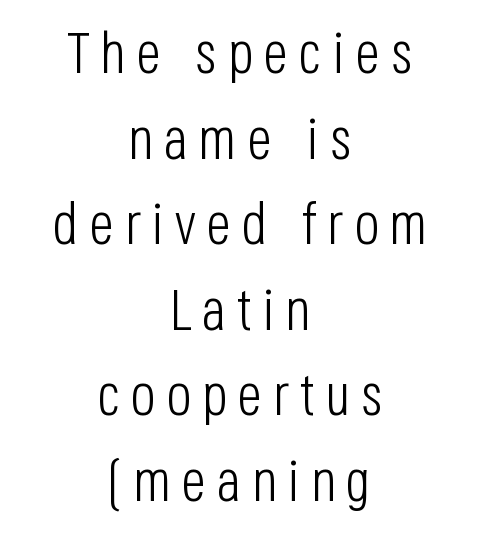
The image shows 59 px light, condensed sans-serif type, upright; set centered, normal line spacing (1.45x), not underlined; low stroke contrast and a large x-height.
